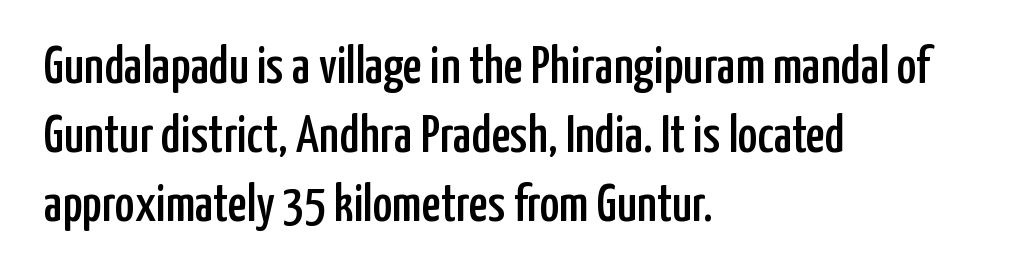
{"serif": "no", "italic": "no", "width": "condensed", "stroke_contrast": "low", "x_height": "medium", "monospaced": "no", "underline": "no", "align": "left", "line_spacing": "normal", "line_spacing_ratio": 1.3, "letter_spacing": "normal", "letter_spacing_em": 0.0, "glyph_px": 53}
